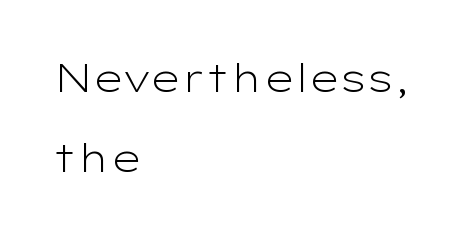
Varying glyph widths throughout — classic text-font behaviour. The letterforms sit at book weight or below. Beneath every word, the page is bare. Inter-character spacing is left at the font's built-in metrics.
